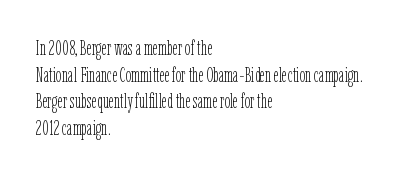
Q: Is the text bold? A: No.
Q: Is the text italic (slanted)? A: No, it is upright.
Q: Is the text underlined? A: No.
Q: How is the paragraph aligned? A: Left-aligned.
Q: Is the spacing between letters normal or unusually wide? A: Normal.
Q: Is the spacing between lines tight, normal or loose? A: Normal.
